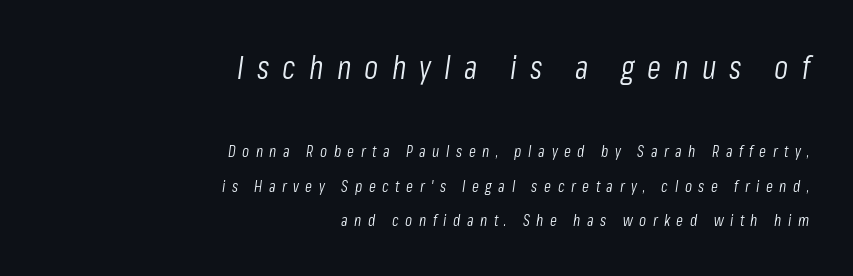
{"italic": "yes", "lean": "right", "slant_degrees": 8, "bold": "no", "weight": "light", "width": "condensed", "stroke_contrast": "low", "x_height": "medium", "monospaced": "no", "underline": "no", "align": "right", "line_spacing": "loose", "line_spacing_ratio": 2.17, "letter_spacing": "wide", "letter_spacing_em": 0.41, "larger_block": "first", "size_ratio": 2.0, "glyph_px": 32}
